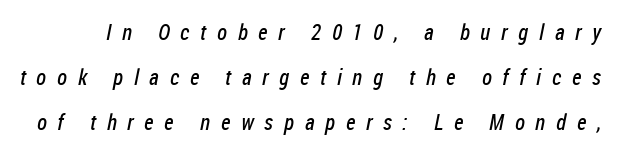
Q: Is the text bold? A: No.
Q: Is the text underlined? A: No.
Q: Is the spacing between letters normal or unusually wide? A: Unusually wide.
Q: Is the spacing between lines tight, normal or loose? A: Loose.
